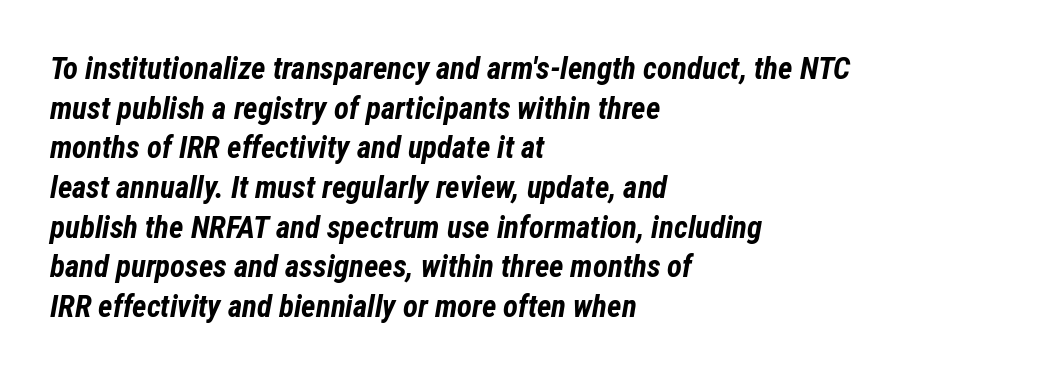
Yep, that's italic — everything's leaning. Just letters on the line, the space beneath them empty. Vertically, the passage feels balanced, rows spaced as you'd expect. Reading down the block, your eye returns to a fixed left position each line. Observe the ordinary spacing: letters are neighbours, not strangers.
